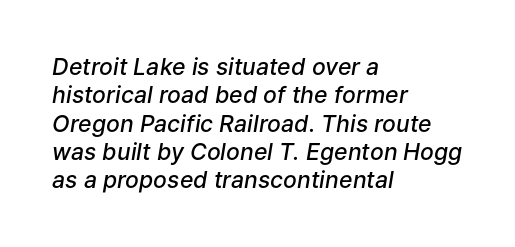
The zone under the glyphs is completely vacant. Line beginnings align vertically; line endings do not. Compared with an ordinary text face, these strokes are moderately heavier — a semibold. Rendered with sloped, italic letterforms. This rendering leaves character spacing at its baseline value.
